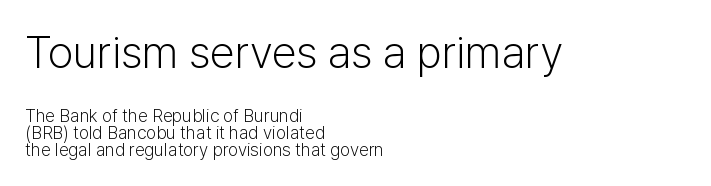
Q: Is the text bold? A: No.
Q: Is the text italic (slanted)? A: No, it is upright.
Q: Is the typeface a serif or a sans-serif typeface? A: Sans-serif.
Q: Is the text underlined? A: No.
Q: How is the paragraph aligned? A: Left-aligned.
Q: Is the spacing between letters normal or unusually wide? A: Normal.
Q: Is the spacing between lines tight, normal or loose? A: Tight.
Q: Which block of text is set in a larger size, the first (top) or the second (bottom)? A: The first (top) one.
Q: Width (condensed, normal, or wide)? A: Normal.
Q: Stroke contrast? A: Low.
Q: x-height? A: Medium.
Q: Monospaced? A: No.
